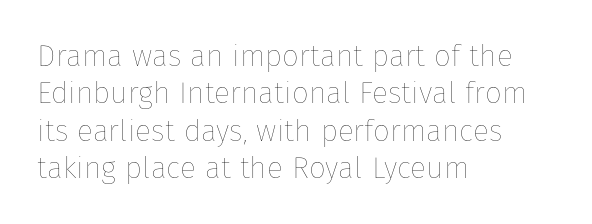
{"italic": "no", "bold": "no", "weight": "thin", "width": "normal", "stroke_contrast": "low", "x_height": "medium", "monospaced": "no", "underline": "no", "align": "left", "line_spacing": "normal", "line_spacing_ratio": 1.25, "letter_spacing": "normal", "letter_spacing_em": 0.0, "glyph_px": 30}
